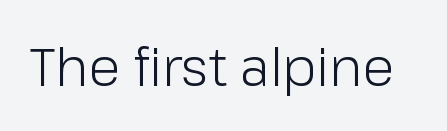
The image shows 52 px light sans-serif type, upright; set normal letter spacing, not underlined; low stroke contrast and a medium x-height.
